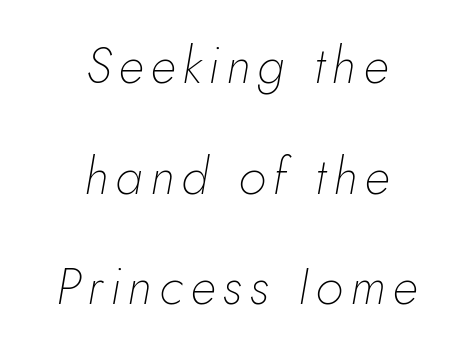
The image shows 51 px thin type, italic (leaning right); set centered, loose line spacing (2.17x), not underlined; low stroke contrast and a small x-height.
